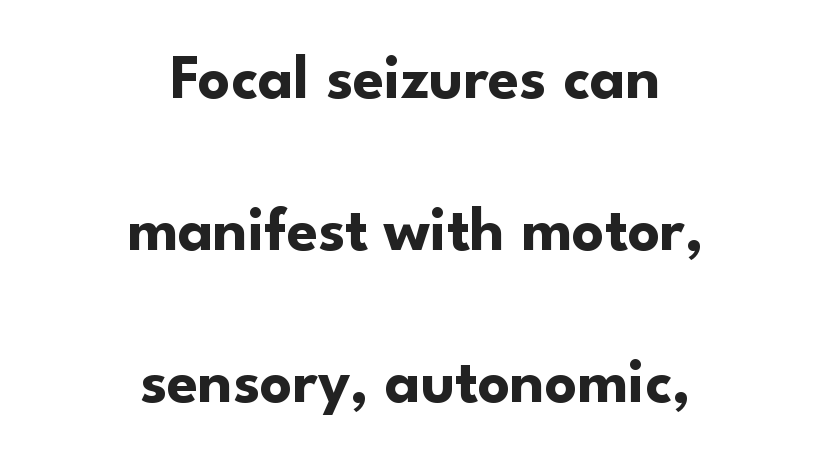
The image shows 63 px bold sans-serif type, upright; set centered, loose line spacing (2.41x), normal letter spacing, not underlined; low stroke contrast and a small x-height.
